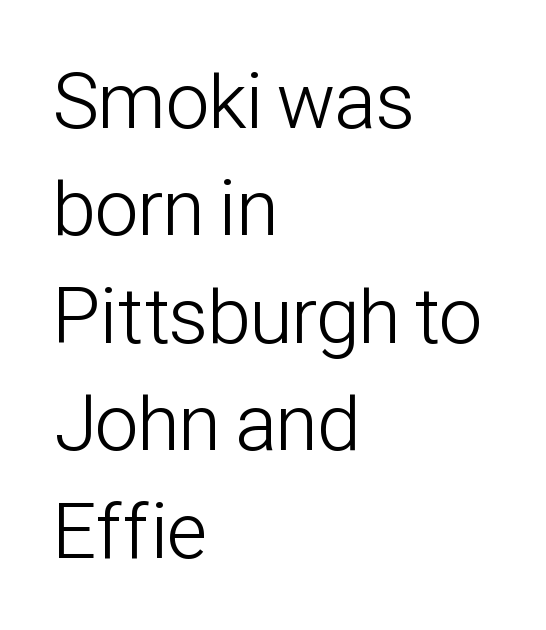
This block has exactly the height ordinary leading produces. Check under the words: just untouched page. Leftover space on each line is placed entirely after the last word. The rendering keeps characters at their native spacing. The cut favours lightness, reaching ordinary text weight at its darkest.
